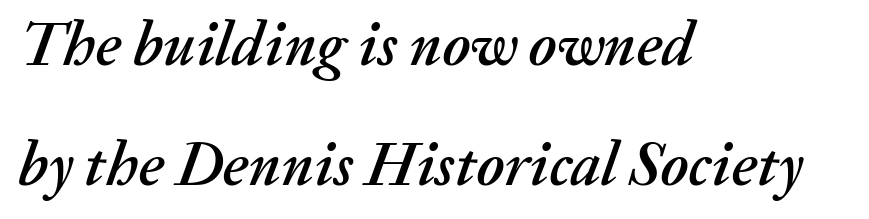
The image shows 62 px text type, italic (leaning right); set left-aligned, loose line spacing (1.93x), normal letter spacing, not underlined; medium stroke contrast and a medium x-height.
